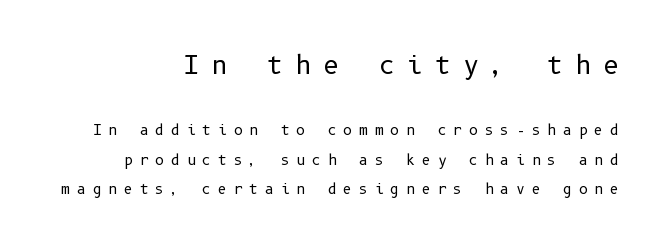
The image shows 25 px text type, upright; set loose line spacing (2.09x), unusually wide letter spacing (+0.47 em), not underlined; the first (top) block is 1.79x larger.
